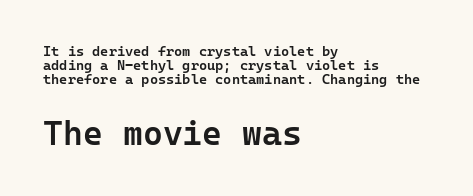
Cramped leading. Where is the straight margin? On the left. Character size in the trailing block exceeds that of the leading block. What kind of face is this? One without serifs — a sans. Does extra space separate the letters? No, they use regular spacing.
